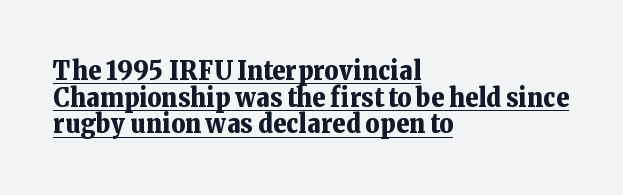
Q: Is the text bold? A: Yes.
Q: Is the text italic (slanted)? A: No, it is upright.
Q: Is the text underlined? A: Yes.
Q: How is the paragraph aligned? A: Left-aligned.
Q: Is the spacing between letters normal or unusually wide? A: Normal.
Q: Is the spacing between lines tight, normal or loose? A: Tight.
